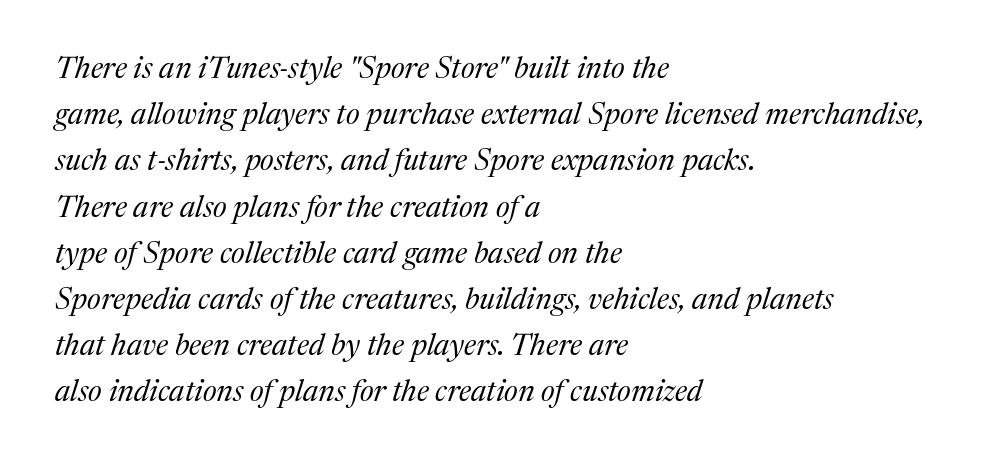
Q: Is the text bold? A: No.
Q: Is the text italic (slanted)? A: Yes, it leans right by about 17 degrees.
Q: Is the typeface a serif or a sans-serif typeface? A: Serif.
Q: Is the text underlined? A: No.
Q: How is the paragraph aligned? A: Left-aligned.
Q: Is the spacing between letters normal or unusually wide? A: Normal.
Q: Is the spacing between lines tight, normal or loose? A: Normal.
Q: Width (condensed, normal, or wide)? A: Normal.
Q: Stroke contrast? A: Medium.
Q: x-height? A: Medium.
Q: Monospaced? A: No.
